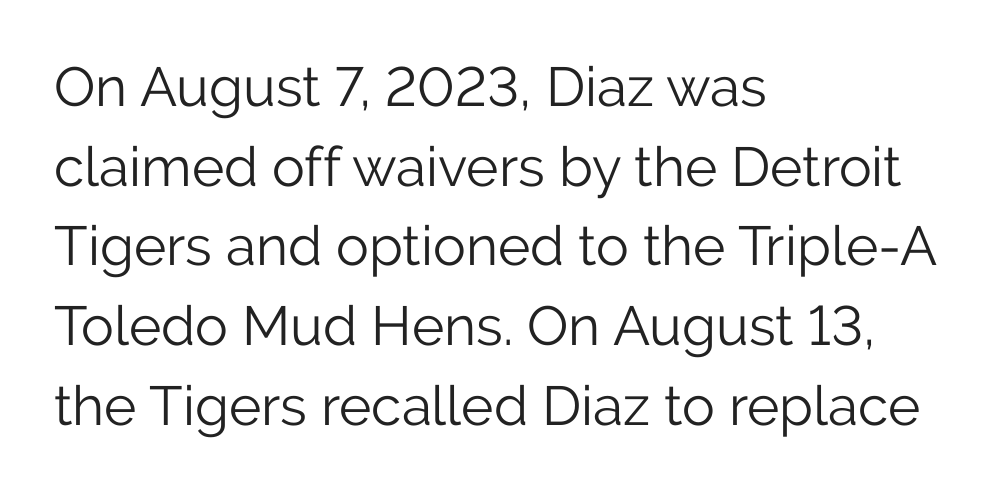
The text was rendered using a sans face with plain stroke endings. These lines are rendered in a variable-pitch font. These lines stack with their left ends in a neat column. A typesetter would call this leading conventional body-copy spacing.
